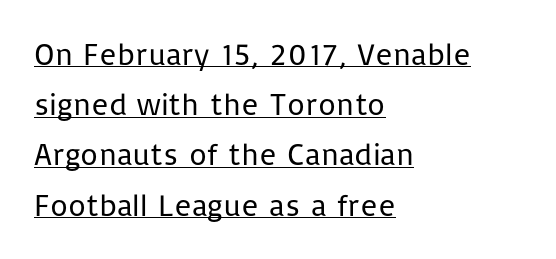
{"serif": "no", "italic": "no", "bold": "no", "weight": "regular", "width": "normal", "stroke_contrast": "low", "x_height": "medium", "monospaced": "no", "underline": "yes", "align": "left", "line_spacing": "normal", "line_spacing_ratio": 1.62, "letter_spacing": "normal", "letter_spacing_em": 0.0, "glyph_px": 31}
